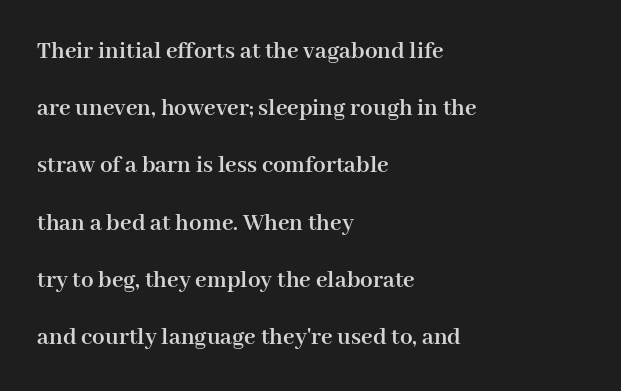
The image shows 25 px bold type, upright; set left-aligned, loose line spacing (2.29x), normal letter spacing, not underlined.
